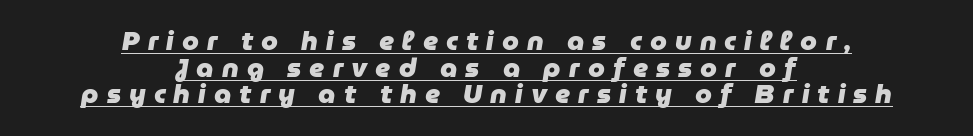
Spacing between characters has been opened up far beyond the box default. A student would call this center alignment; a typographer would say set centered. Quick note: underline on. Designer's note — italics engaged. Every letter is thick-stroked: bold, no question. Vertical spacing — tight.
